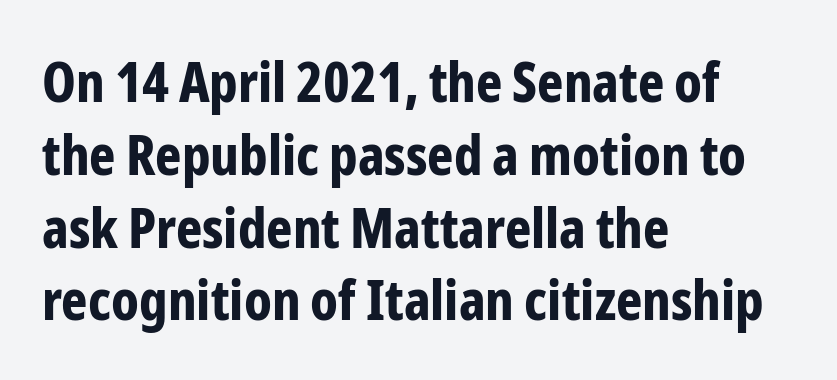
Q: Is the text bold? A: Yes.
Q: Is the text italic (slanted)? A: No, it is upright.
Q: Is the typeface a serif or a sans-serif typeface? A: Sans-serif.
Q: Is the text underlined? A: No.
Q: How is the paragraph aligned? A: Left-aligned.
Q: Is the spacing between letters normal or unusually wide? A: Normal.
Q: Is the spacing between lines tight, normal or loose? A: Normal.
Q: Width (condensed, normal, or wide)? A: Condensed.
Q: Stroke contrast? A: Low.
Q: x-height? A: Medium.
Q: Monospaced? A: No.
